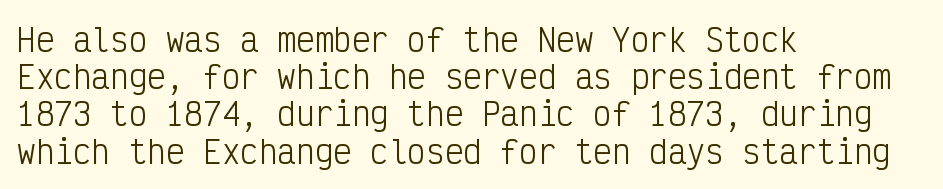
The image shows 31 px light, condensed sans-serif type, upright, monospaced; set left-aligned, line spacing 1.2x, normal letter spacing, not underlined; low stroke contrast and a medium x-height.
